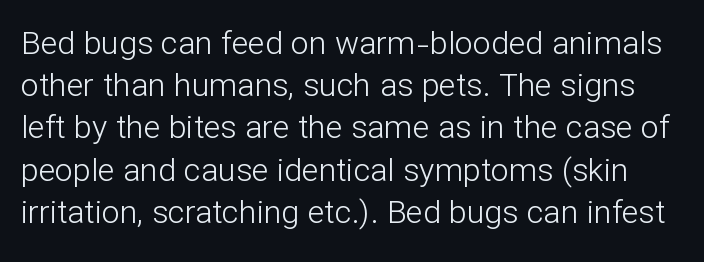
Q: Is the text bold? A: No.
Q: Is the text italic (slanted)? A: No, it is upright.
Q: Is the typeface a serif or a sans-serif typeface? A: Sans-serif.
Q: Is the text underlined? A: No.
Q: Is the spacing between letters normal or unusually wide? A: Normal.
Q: Is the spacing between lines tight, normal or loose? A: Normal.
Q: Width (condensed, normal, or wide)? A: Normal.
Q: Stroke contrast? A: Low.
Q: x-height? A: Medium.
Q: Monospaced? A: No.
